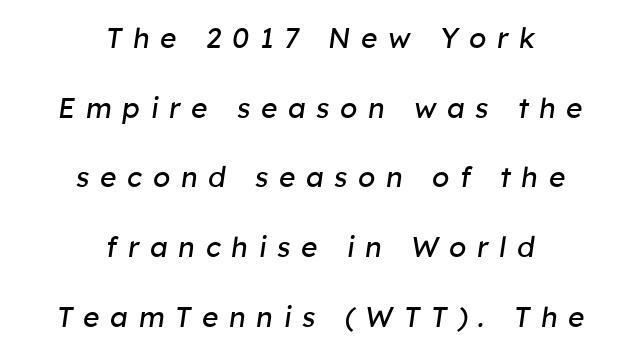
Q: Is the text bold? A: No.
Q: Is the text italic (slanted)? A: Yes, it leans right by about 8 degrees.
Q: Is the text underlined? A: No.
Q: How is the paragraph aligned? A: Centered.
Q: Is the spacing between letters normal or unusually wide? A: Unusually wide.
Q: Is the spacing between lines tight, normal or loose? A: Loose.
Q: Width (condensed, normal, or wide)? A: Normal.
Q: Stroke contrast? A: Low.
Q: x-height? A: Medium.
Q: Monospaced? A: No.
